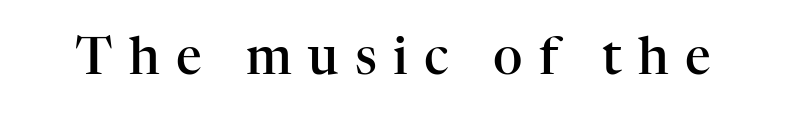
These lines are rendered in a variable-pitch font. Display-style spreading of the glyphs; the letterfit is very open. Plain, unruled lines of type. Serif or sans? Serif — the stroke terminals have little feet. The type sits square on the baseline with zero lean. Typesetter's note: demi weight, one step under bold.
